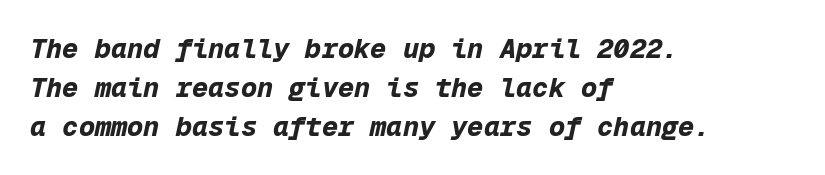
The image shows 27 px bold type, italic (leaning right); set left-aligned, normal line spacing (1.45x), normal letter spacing, not underlined.
